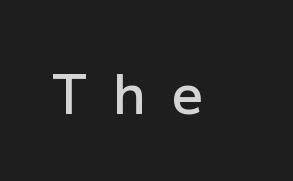
Q: Is the text bold? A: Semi-bold.
Q: Is the text italic (slanted)? A: No, it is upright.
Q: Is the typeface a serif or a sans-serif typeface? A: Sans-serif.
Q: Is the text underlined? A: No.
Q: Is the spacing between letters normal or unusually wide? A: Unusually wide.
Q: Width (condensed, normal, or wide)? A: Normal.
Q: Stroke contrast? A: Low.
Q: x-height? A: Medium.
Q: Monospaced? A: No.
